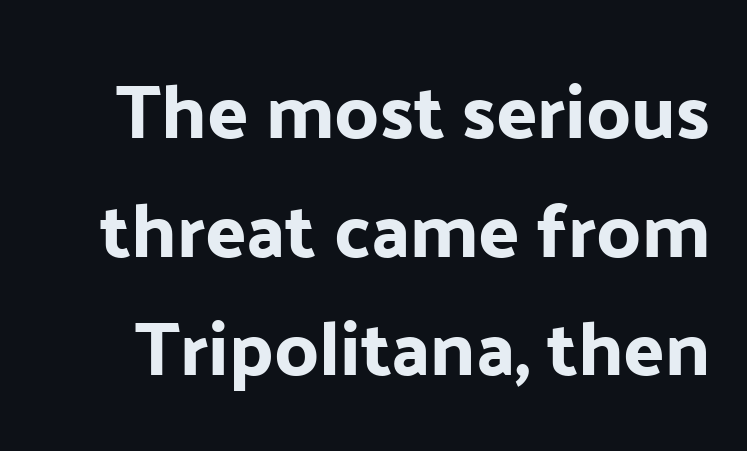
The image shows 76 px sans-serif type, upright; set normal line spacing (1.56x), normal letter spacing, not underlined; low stroke contrast and a medium x-height.
